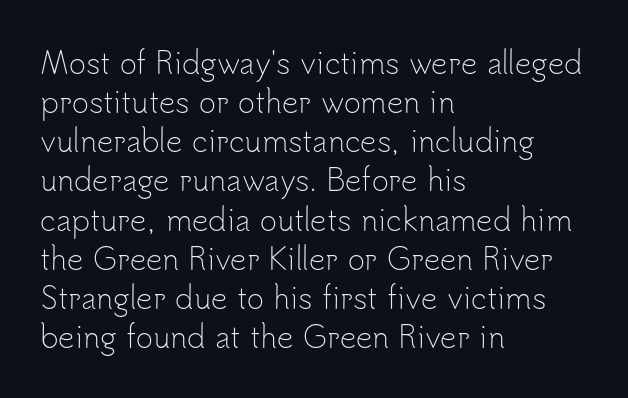
Q: Is the text bold? A: No.
Q: Is the text italic (slanted)? A: No, it is upright.
Q: Is the typeface a serif or a sans-serif typeface? A: Sans-serif.
Q: Is the text underlined? A: No.
Q: How is the paragraph aligned? A: Left-aligned.
Q: Is the spacing between letters normal or unusually wide? A: Normal.
Q: Is the spacing between lines tight, normal or loose? A: Normal.
Q: Width (condensed, normal, or wide)? A: Normal.
Q: Stroke contrast? A: Low.
Q: x-height? A: Small.
Q: Monospaced? A: No.
